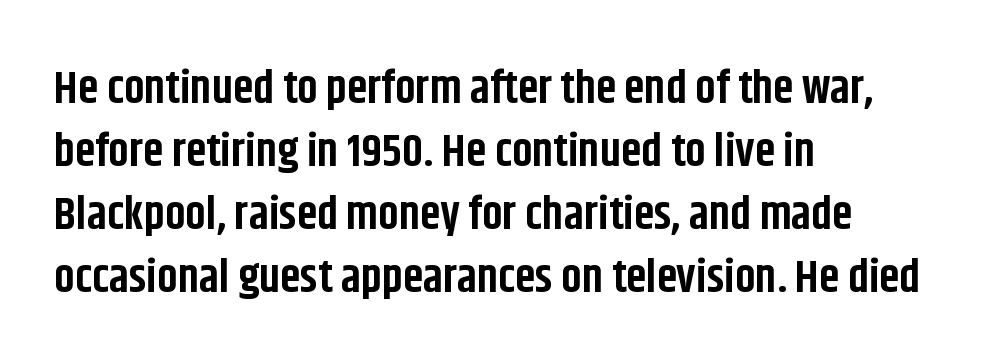
The passage shown is emphatically bold. Summary of vertical rhythm: regular, with standard interline spacing. Inter-character spacing is left at the font's built-in metrics. Letterform terminals end flat and unadorned throughout the passage. Bare-footed words on every line. The lines are quadded left.
